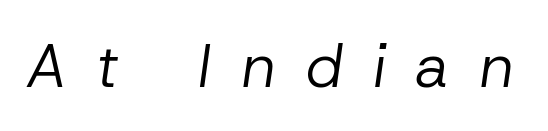
{"italic": "yes", "lean": "right", "slant_degrees": 8, "bold": "no", "weight": "regular", "width": "normal", "stroke_contrast": "low", "x_height": "medium", "monospaced": "no", "underline": "no", "letter_spacing": "wide", "letter_spacing_em": 0.49, "glyph_px": 61}
